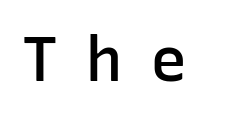
Honestly, there is no underline to notice here at all. Nothing sits at the stroke ends, so this counts as sans-serif. Upright lettering throughout. The face used here is a semibold: visibly heavier than regular, lighter than bold. Spacing verdict: proportional, widths tailored to each character.
